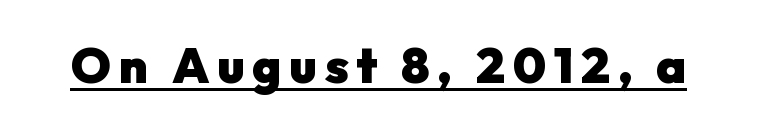
Typographic density is high because the face is bold. The sample's only ornament is a line tracing under the words. A typesetter would call this proportional, since set widths differ per character. Is there any slant? The stems are plumb.
